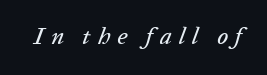
{"italic": "yes", "lean": "right", "slant_degrees": 20, "underline": "no", "letter_spacing": "wide", "letter_spacing_em": 0.29, "glyph_px": 24}
